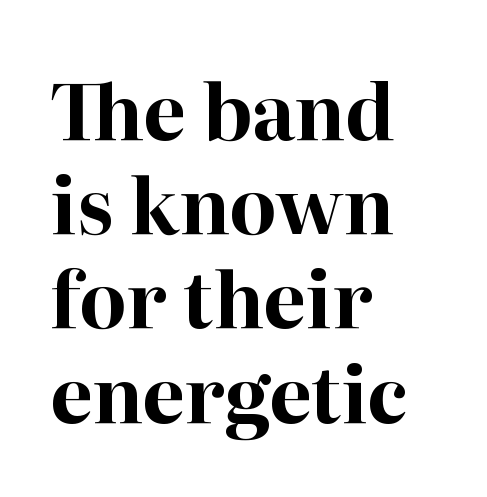
{"serif": "yes", "italic": "no", "bold": "yes", "weight": "bold", "width": "normal", "stroke_contrast": "high", "x_height": "medium", "monospaced": "no", "underline": "no", "align": "left", "line_spacing_ratio": 1.24, "letter_spacing": "normal", "letter_spacing_em": 0.0, "glyph_px": 76}
